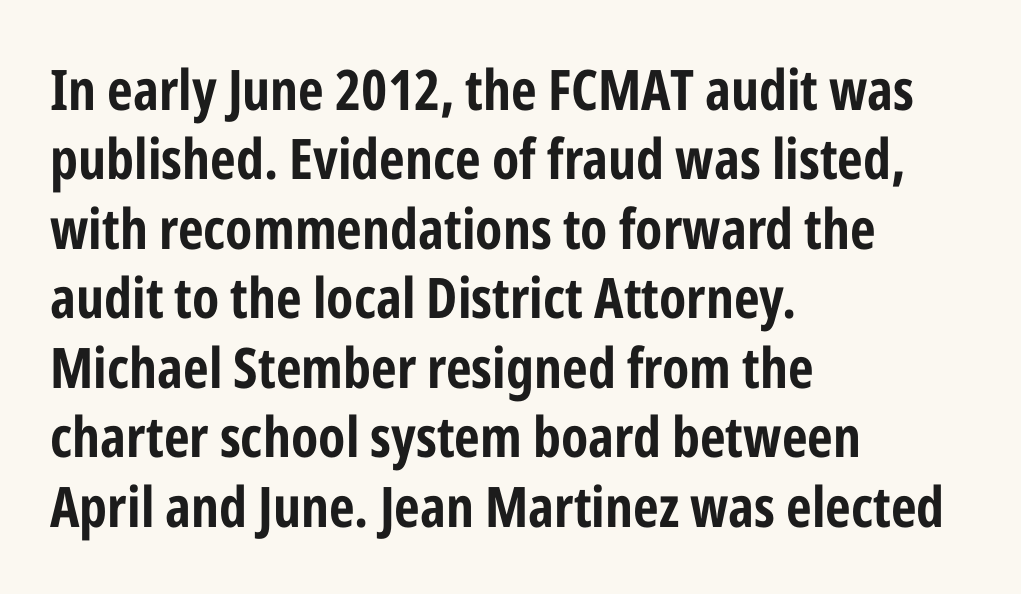
Observe the absence of serifs on each vertical stroke in this sample. Posture: straight, roman, zero tilt. How are the letters spaced? Ordinarily, with no added tracking. These lines are rendered in a variable-pitch font.
